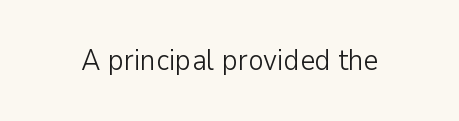
{"serif": "no", "italic": "no", "bold": "no", "weight": "light", "width": "normal", "stroke_contrast": "low", "x_height": "medium", "monospaced": "no", "underline": "no", "letter_spacing": "normal", "letter_spacing_em": 0.0, "glyph_px": 29}
